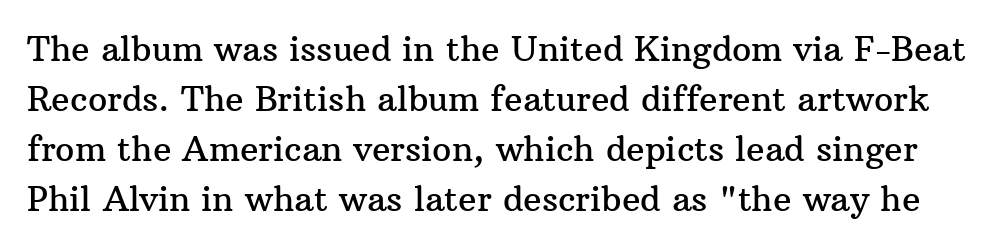
Regarding serifs, this sample has them. You could not count columns in this text — the font is proportionally spaced. Here the glyphs are tracked normally, forming tight word shapes. Only glyphs here, with clear space below each row.
